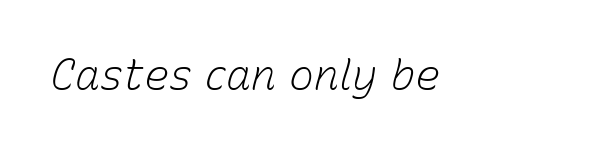
{"italic": "yes", "lean": "right", "slant_degrees": 15, "bold": "no", "weight": "light", "width": "normal", "stroke_contrast": "low", "x_height": "medium", "monospaced": "no", "underline": "no", "letter_spacing": "normal", "letter_spacing_em": 0.0, "glyph_px": 42}
